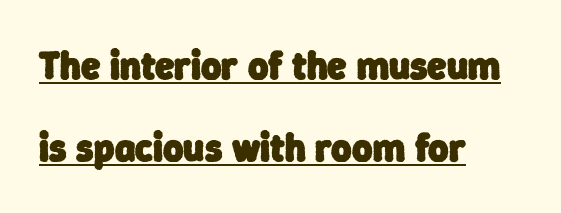
Q: Is the text bold? A: Yes.
Q: Is the typeface a serif or a sans-serif typeface? A: Sans-serif.
Q: Is the text underlined? A: Yes.
Q: How is the paragraph aligned? A: Left-aligned.
Q: Is the spacing between letters normal or unusually wide? A: Normal.
Q: Is the spacing between lines tight, normal or loose? A: Loose.
Q: Width (condensed, normal, or wide)? A: Normal.
Q: Stroke contrast? A: Low.
Q: x-height? A: Medium.
Q: Monospaced? A: No.
